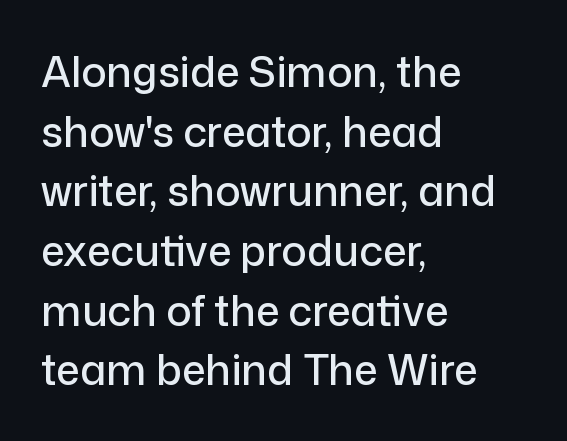
{"serif": "no", "italic": "no", "width": "normal", "stroke_contrast": "low", "x_height": "medium", "monospaced": "no", "underline": "no", "align": "left", "line_spacing": "normal", "line_spacing_ratio": 1.42, "letter_spacing": "normal", "letter_spacing_em": 0.0, "glyph_px": 42}
